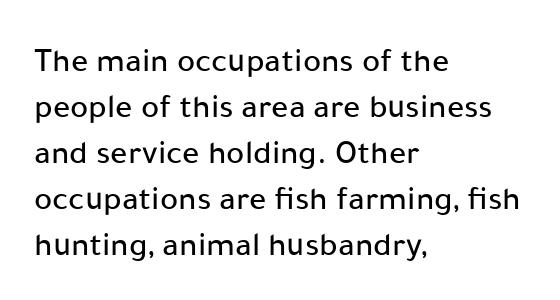
{"serif": "no", "italic": "no", "width": "normal", "stroke_contrast": "low", "x_height": "medium", "monospaced": "no", "underline": "no", "align": "left", "line_spacing": "normal", "line_spacing_ratio": 1.35, "letter_spacing": "normal", "letter_spacing_em": 0.0, "glyph_px": 34}
